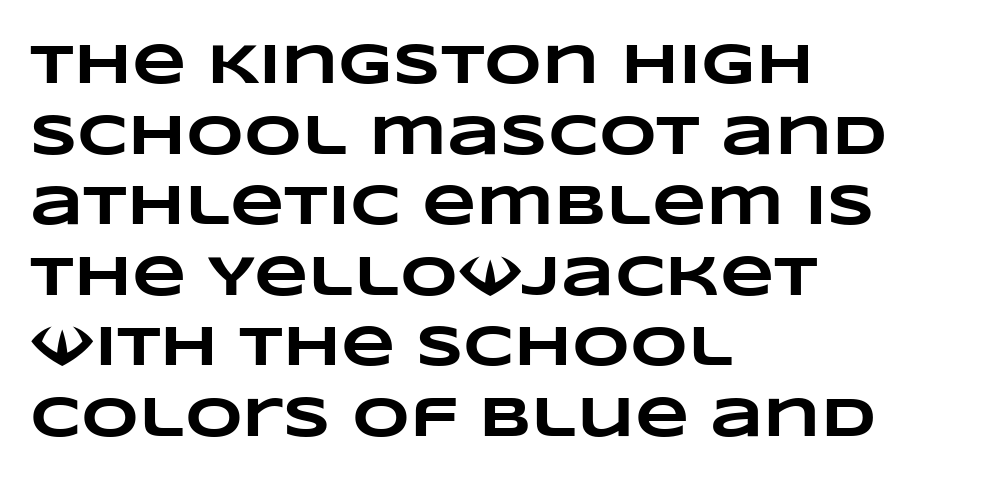
The image shows 56 px heavy, wide type; set left-aligned, normal line spacing (1.26x), normal letter spacing, not underlined; low stroke contrast and a large x-height.
